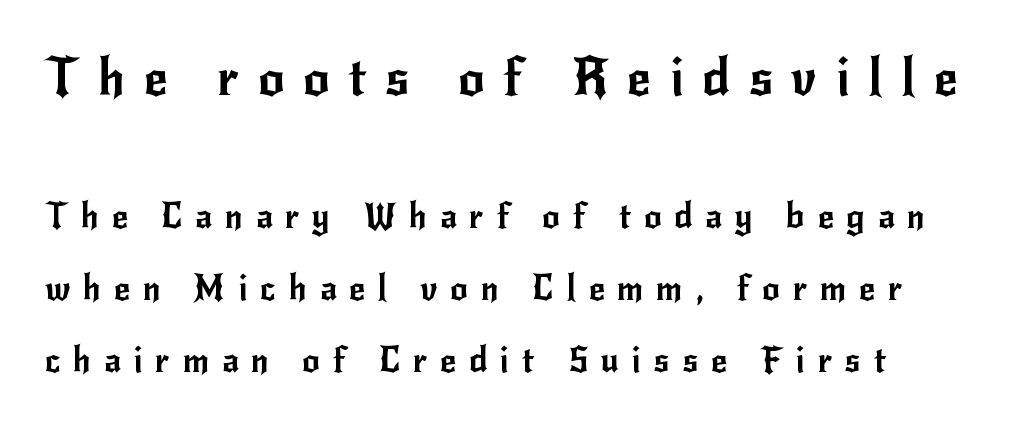
The image shows 52 px sans-serif type, upright; set loose line spacing (2.06x), unusually wide letter spacing (+0.36 em), not underlined; the first (top) block is 1.49x larger; low stroke contrast and a small x-height.
